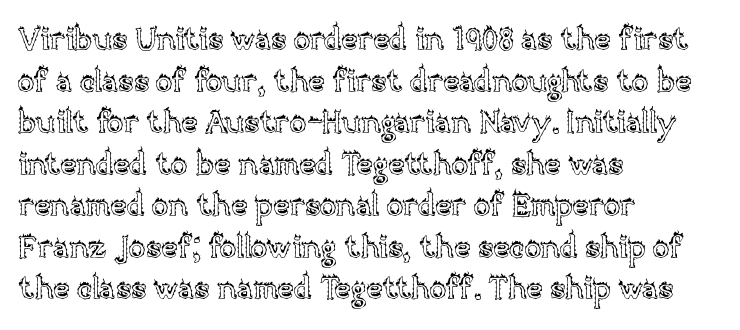
Characters follow at the spacing the type designer built in. The letters stand straight up with perfectly vertical stems. Decoration check: the copy has no underline. Looks like regular typesetting: each glyph gets only the width it needs.
